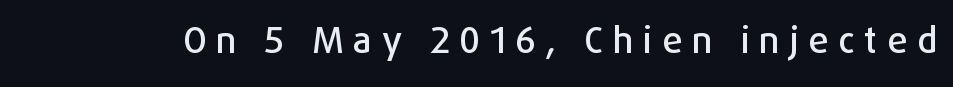
The image shows 36 px sans-serif type, upright; set unusually wide letter spacing (+0.27 em), not underlined; low stroke contrast and a medium x-height.
